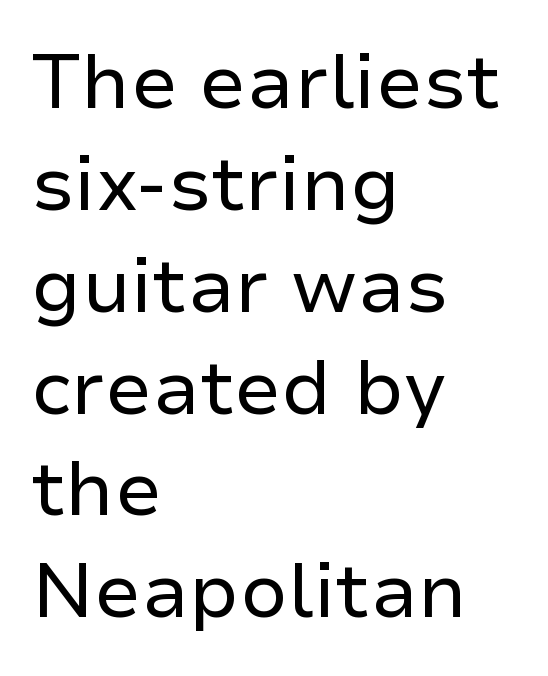
Tall strokes in this sample are plumb rather than angled. The passage shown stacks its lines at a standard gap. Summary of weight: not heavy and not bold. The line texture is even and compact thanks to regular tracking. Stroke terminals: plain, sans-serif. The baseline area is clear.
